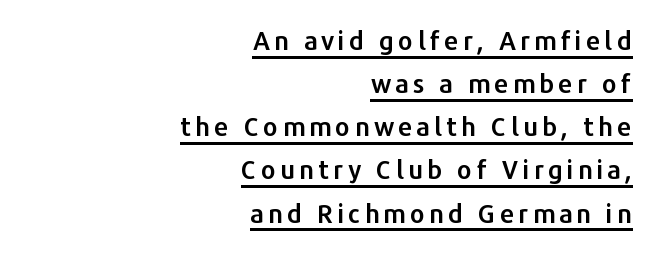
{"italic": "no", "underline": "yes", "align": "right", "line_spacing": "normal", "line_spacing_ratio": 1.66, "glyph_px": 26}
